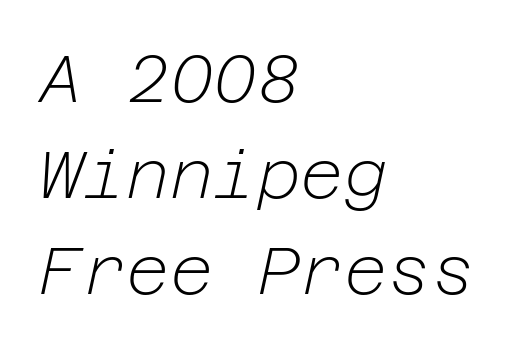
Honestly, the row spacing looks completely unremarkable. The font sits on the lighter half of the weight spectrum, regular included. Which margin do the lines hug? The left one — the right edge is uneven. You can tell it's italic because the verticals aren't actually vertical.
